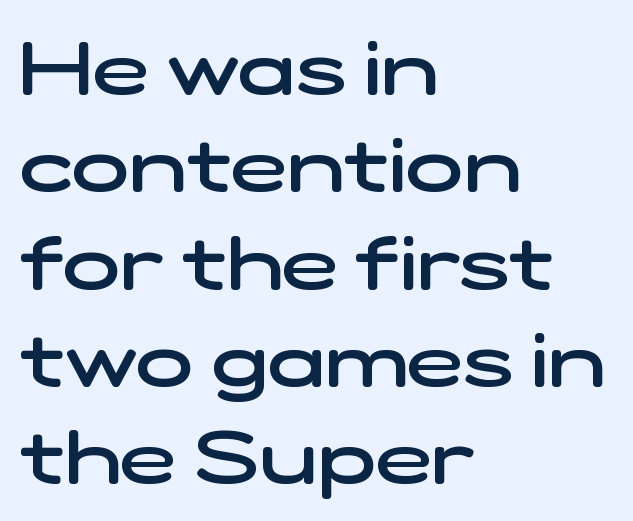
Character widths vary here, with narrow letters taking less room than wide ones. The passage shown is semibold, sitting just below true bold. Classification — sans serif. These lines keep a tight, regular rhythm from letter to letter.
